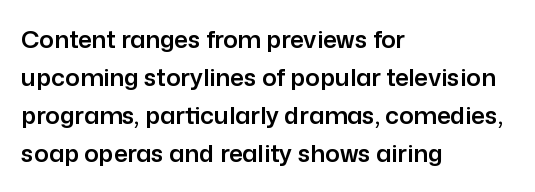
{"italic": "no", "underline": "no", "align": "left", "line_spacing": "normal", "line_spacing_ratio": 1.59, "letter_spacing": "normal", "letter_spacing_em": 0.0, "glyph_px": 24}
